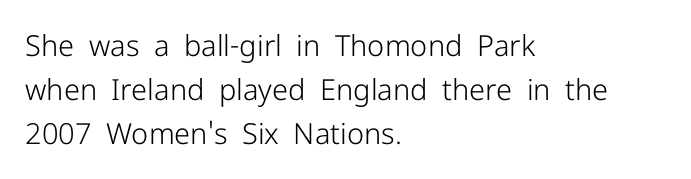
Q: Is the text bold? A: No.
Q: Is the text italic (slanted)? A: No, it is upright.
Q: Is the typeface a serif or a sans-serif typeface? A: Sans-serif.
Q: Is the text underlined? A: No.
Q: How is the paragraph aligned? A: Left-aligned.
Q: Is the spacing between letters normal or unusually wide? A: Normal.
Q: Is the spacing between lines tight, normal or loose? A: Normal.
Q: Width (condensed, normal, or wide)? A: Normal.
Q: Stroke contrast? A: Low.
Q: x-height? A: Medium.
Q: Monospaced? A: No.
